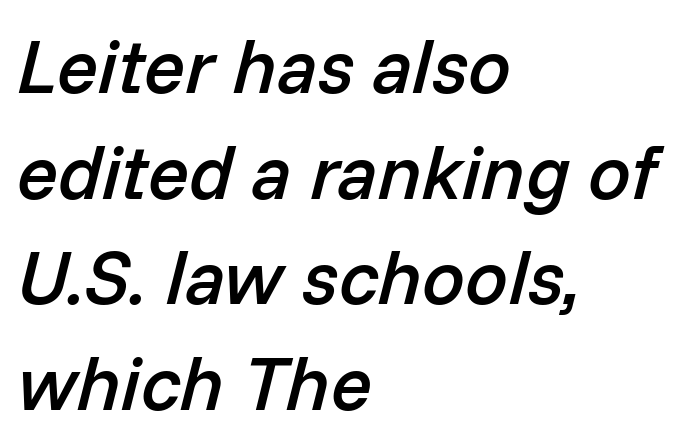
Nobody touched the tracking dial on this one. Whoever set this chose a conventional vertical rhythm. The area under the type is left untouched. Emphasis-style slanted type is in use. Note the varied advance widths — an 'i' is clearly narrower than an 'm'.
